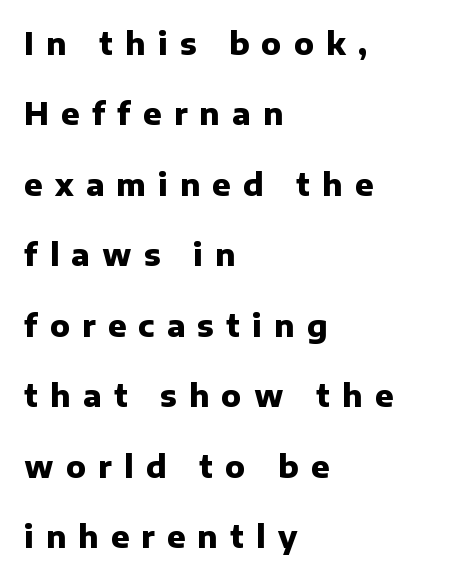
Compared with an ordinary text face, these strokes are far heavier — a full bold. No italicization has been applied; the sample stays upright. The letters are spread apart with noticeably loose tracking. Interline gaps are noticeably wide in this sample. The strip under each line holds only bare page. Looks like regular typesetting: each glyph gets only the width it needs.
